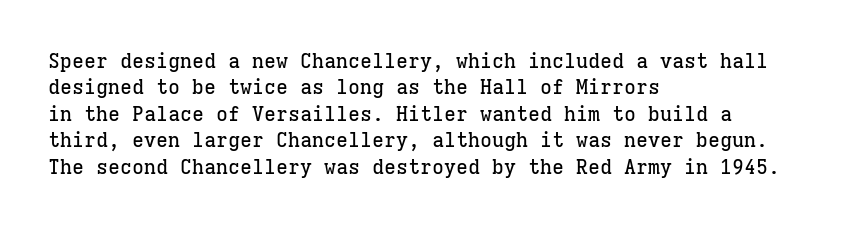
Q: Is the text italic (slanted)? A: No, it is upright.
Q: Is the text underlined? A: No.
Q: How is the paragraph aligned? A: Left-aligned.
Q: Is the spacing between letters normal or unusually wide? A: Normal.
Q: Is the spacing between lines tight, normal or loose? A: Normal.
